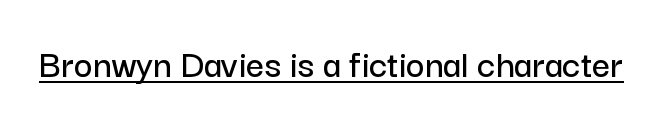
The glyphs are accompanied by a horizontal stroke just below them. When letters stand straight like this, we call the style roman or upright. A typesetter would call this proportional, since set widths differ per character. A typesetter would call this zero additional tracking.
